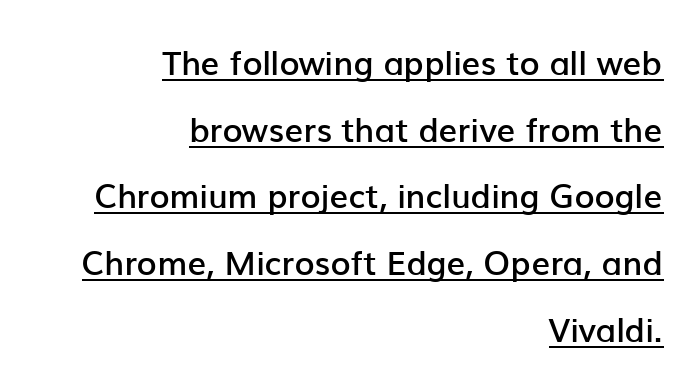
The image shows 33 px semibold sans-serif type, upright; set right-aligned, loose line spacing (2.02x), normal letter spacing, underlined; low stroke contrast and a medium x-height.
